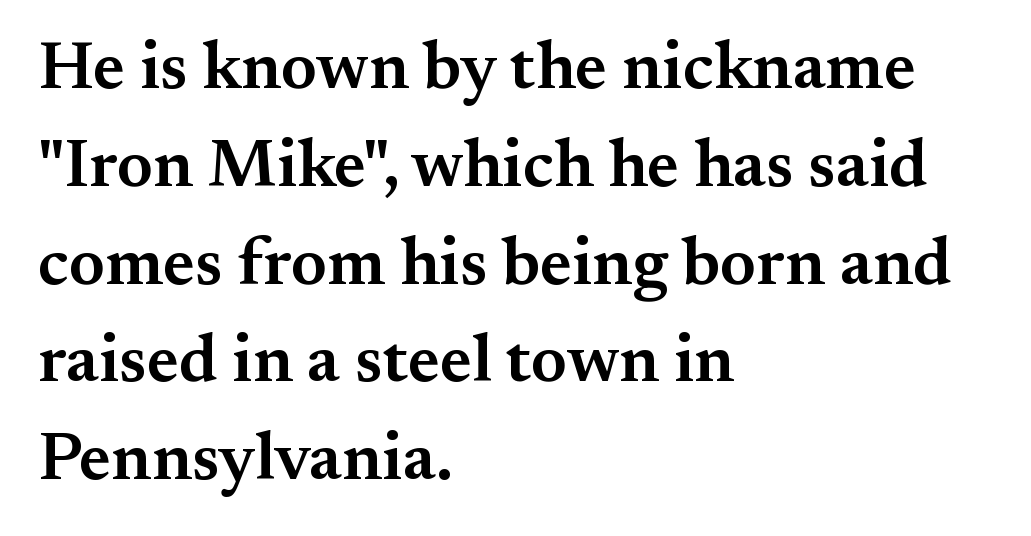
{"serif": "yes", "italic": "no", "bold": "semi", "weight": "semibold", "width": "normal", "stroke_contrast": "medium", "x_height": "small", "monospaced": "no", "underline": "no", "align": "left", "line_spacing": "normal", "line_spacing_ratio": 1.46, "letter_spacing": "normal", "letter_spacing_em": 0.0, "glyph_px": 67}
